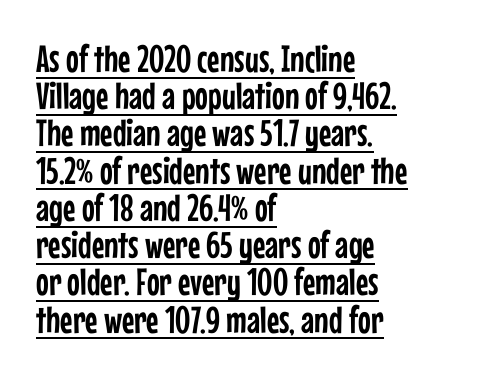
The image shows 38 px condensed sans-serif type, upright; set left-aligned, tight line spacing (0.98x), normal letter spacing, underlined; low stroke contrast and a medium x-height.
